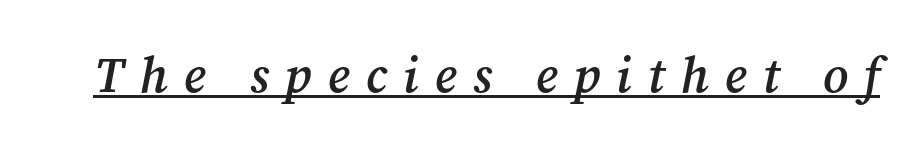
The image shows 50 px semibold serif type, italic (leaning right); set unusually wide letter spacing (+0.32 em), underlined; medium stroke contrast and a medium x-height.
